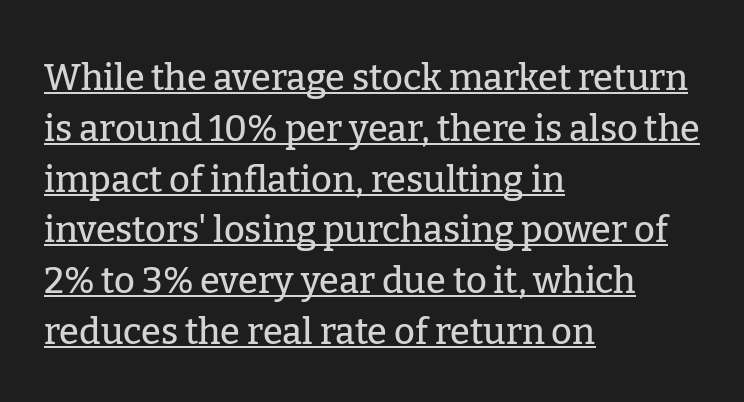
Q: Is the text italic (slanted)? A: No, it is upright.
Q: Is the typeface a serif or a sans-serif typeface? A: Serif.
Q: Is the text underlined? A: Yes.
Q: How is the paragraph aligned? A: Left-aligned.
Q: Is the spacing between letters normal or unusually wide? A: Normal.
Q: Is the spacing between lines tight, normal or loose? A: Normal.
Q: Width (condensed, normal, or wide)? A: Normal.
Q: Stroke contrast? A: Low.
Q: x-height? A: Medium.
Q: Monospaced? A: No.
